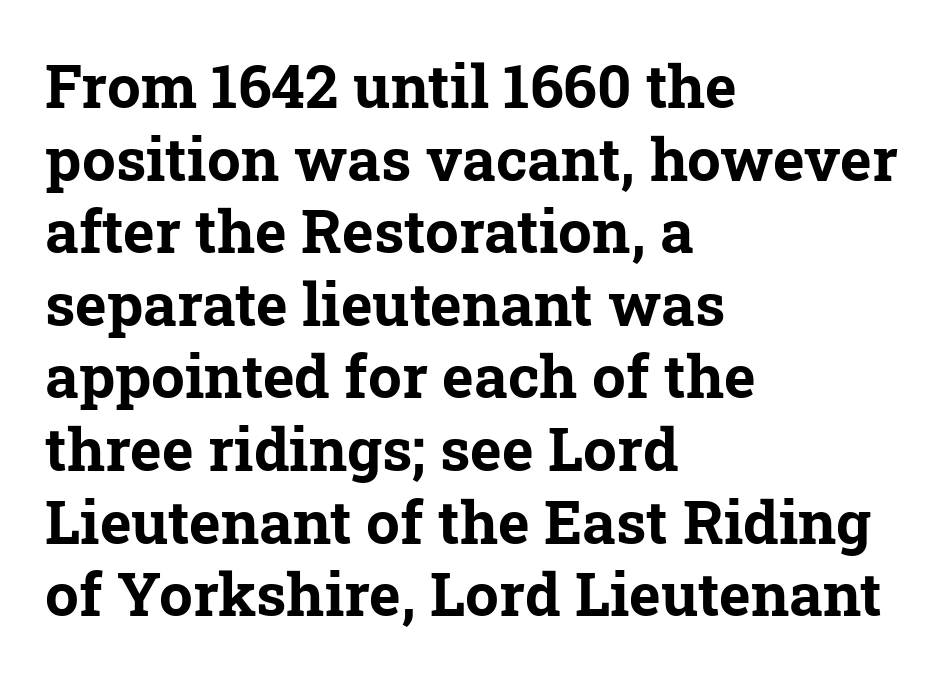
Words float on clear page, feet unadorned. The rendering uses natural spacing where letterforms have individual widths. Short note: letters normally spaced. The typeface chosen for these lines features serifs. Typeset ragged right — the left edge is the straight one. Compared with an ordinary text face, these strokes are far heavier — a full bold.
